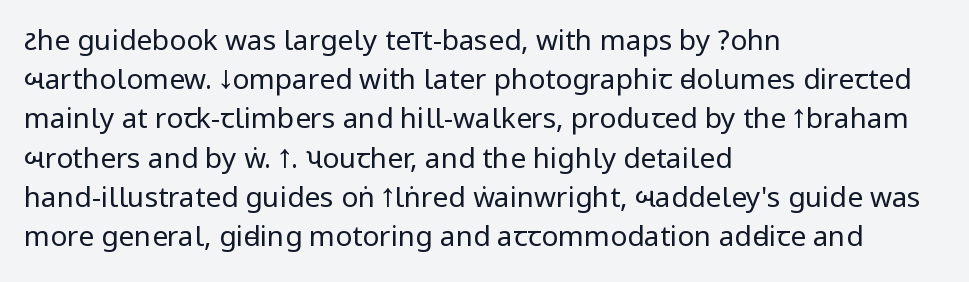
Q: Is the text bold? A: No.
Q: Is the text italic (slanted)? A: No, it is upright.
Q: Is the typeface a serif or a sans-serif typeface? A: Sans-serif.
Q: Is the text underlined? A: No.
Q: How is the paragraph aligned? A: Left-aligned.
Q: Is the spacing between letters normal or unusually wide? A: Normal.
Q: Is the spacing between lines tight, normal or loose? A: Normal.
Q: Width (condensed, normal, or wide)? A: Condensed.
Q: Stroke contrast? A: Low.
